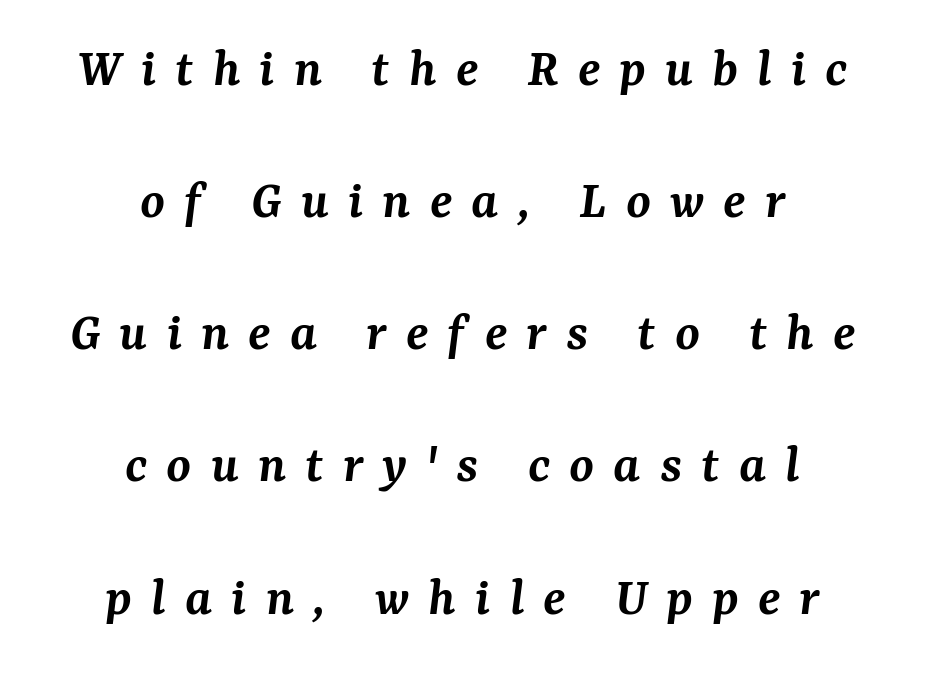
{"serif": "yes", "italic": "yes", "lean": "right", "slant_degrees": 7, "bold": "semi", "weight": "semibold", "width": "normal", "stroke_contrast": "medium", "x_height": "medium", "monospaced": "no", "underline": "no", "align": "center", "line_spacing": "loose", "line_spacing_ratio": 2.36, "letter_spacing": "wide", "letter_spacing_em": 0.34, "glyph_px": 56}
